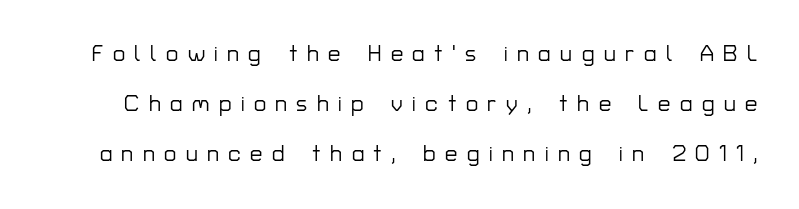
Q: Is the text italic (slanted)? A: No, it is upright.
Q: Is the text underlined? A: No.
Q: Is the spacing between letters normal or unusually wide? A: Unusually wide.
Q: Is the spacing between lines tight, normal or loose? A: Loose.
